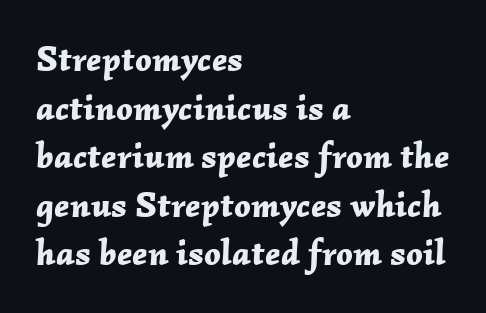
{"italic": "yes", "lean": "right", "slant_degrees": 2, "bold": "yes", "weight": "bold", "width": "normal", "stroke_contrast": "low", "x_height": "medium", "monospaced": "no", "underline": "no", "align": "left", "line_spacing": "normal", "line_spacing_ratio": 1.35, "letter_spacing": "normal", "letter_spacing_em": 0.0, "glyph_px": 36}
